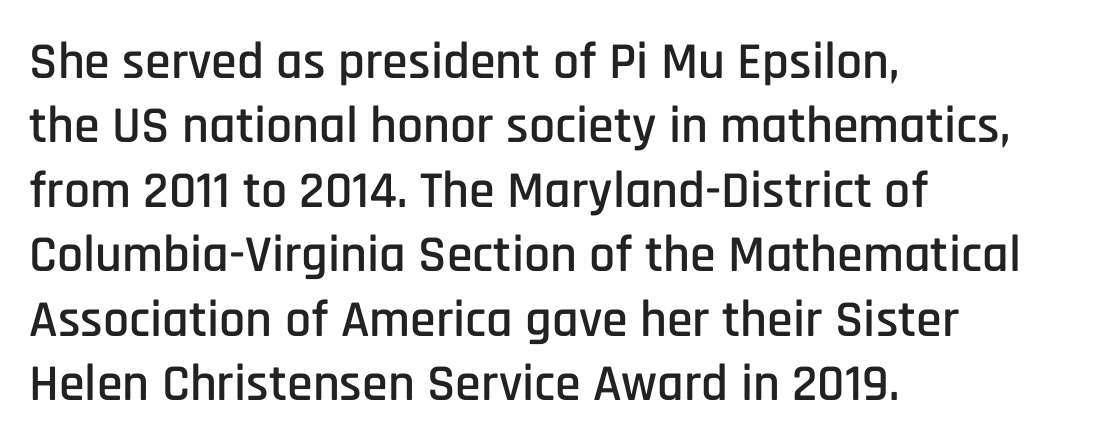
{"serif": "no", "italic": "no", "width": "condensed", "stroke_contrast": "low", "x_height": "large", "monospaced": "no", "underline": "no", "align": "left", "line_spacing_ratio": 1.24, "letter_spacing": "normal", "letter_spacing_em": 0.0, "glyph_px": 52}
